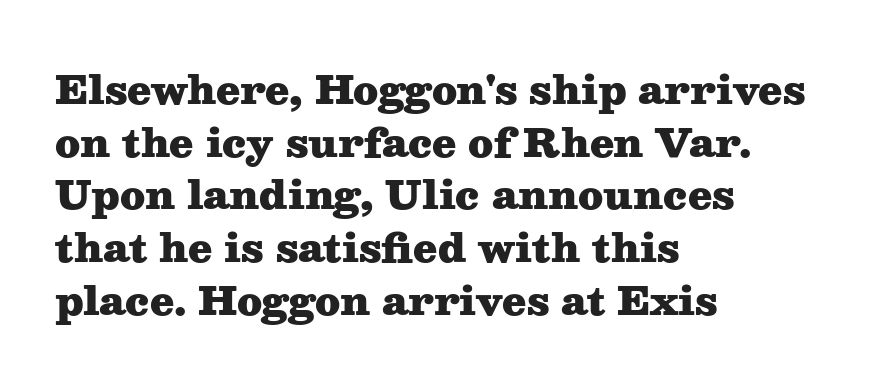
Quick note: underline off. A full-strength bold gives these letters their thick strokes. Looks like regular typesetting: each glyph gets only the width it needs. There is no visible air inserted between adjacent glyphs. Every stem runs plumb, perpendicular to the baseline.
